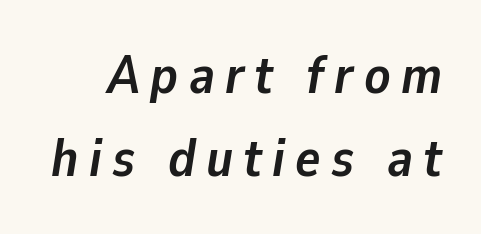
{"italic": "yes", "lean": "right", "slant_degrees": 9, "bold": "yes", "weight": "semibold", "width": "normal", "stroke_contrast": "low", "x_height": "medium", "monospaced": "no", "underline": "no", "line_spacing": "normal", "line_spacing_ratio": 1.56, "glyph_px": 53}
